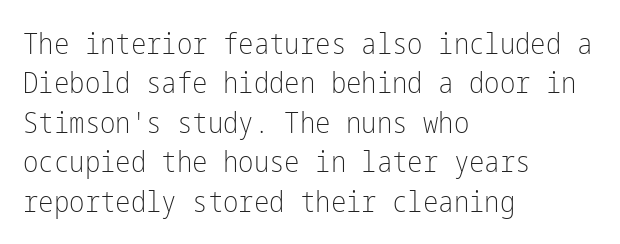
Q: Is the text bold? A: No.
Q: Is the text italic (slanted)? A: No, it is upright.
Q: Is the typeface a serif or a sans-serif typeface? A: Sans-serif.
Q: Is the text underlined? A: No.
Q: How is the paragraph aligned? A: Left-aligned.
Q: Is the spacing between letters normal or unusually wide? A: Normal.
Q: Is the spacing between lines tight, normal or loose? A: Normal.
Q: Width (condensed, normal, or wide)? A: Condensed.
Q: Stroke contrast? A: Low.
Q: x-height? A: Medium.
